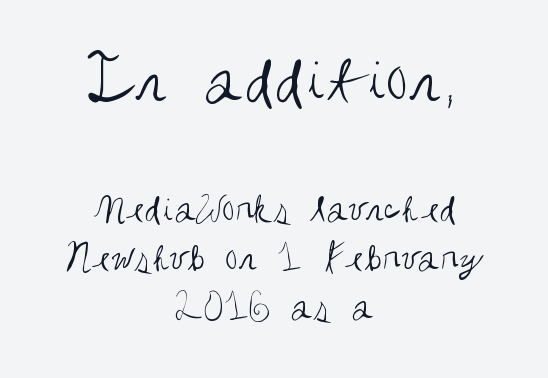
The image shows 72 px regular-weight, condensed sans-serif type; set centered, line spacing 1.2x, normal letter spacing, not underlined; the first (top) block is 1.76x larger; medium stroke contrast and a large x-height.
